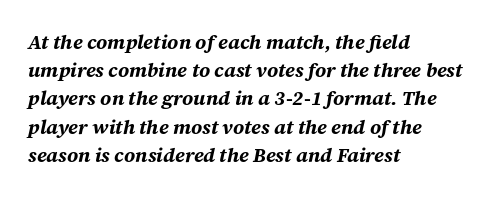
The image shows 20 px bold type, italic (leaning right); set left-aligned, normal line spacing (1.41x), normal letter spacing, not underlined.
